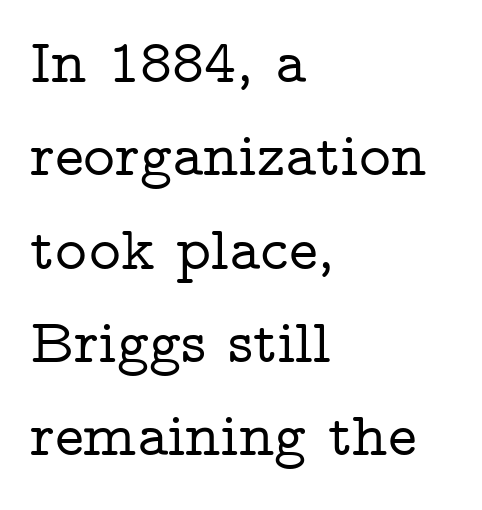
Has an underline been added? It has not. When letters stand straight like this, we call the style roman or upright. Each letter's strokes conclude with small projecting serifs. The rendering anchors every line to the left-hand side.
